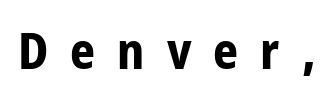
The image shows 49 px bold, condensed sans-serif type, upright; set unusually wide letter spacing (+0.45 em), not underlined; low stroke contrast and a medium x-height.
